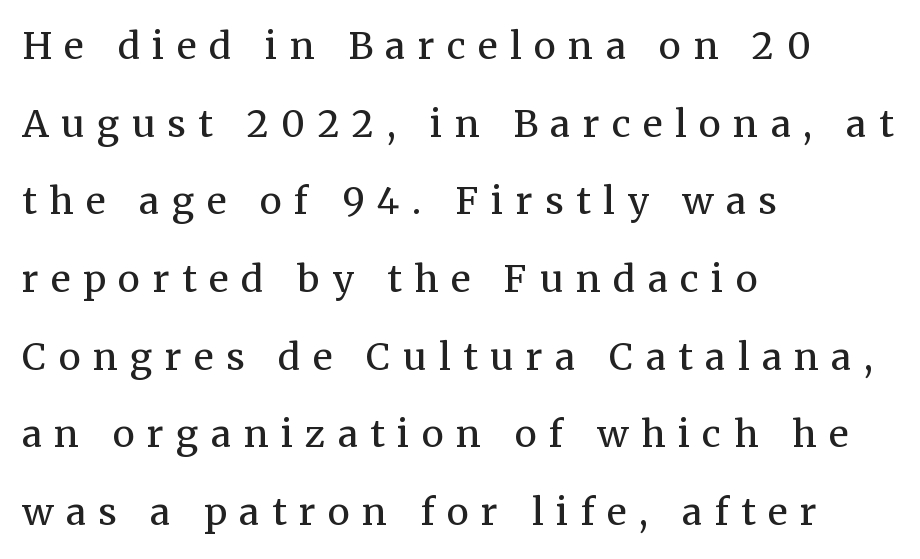
{"serif": "yes", "italic": "no", "bold": "no", "weight": "regular", "width": "normal", "stroke_contrast": "medium", "x_height": "medium", "monospaced": "no", "underline": "no", "align": "left", "line_spacing": "loose", "line_spacing_ratio": 2.1, "letter_spacing": "wide", "letter_spacing_em": 0.34, "glyph_px": 37}
